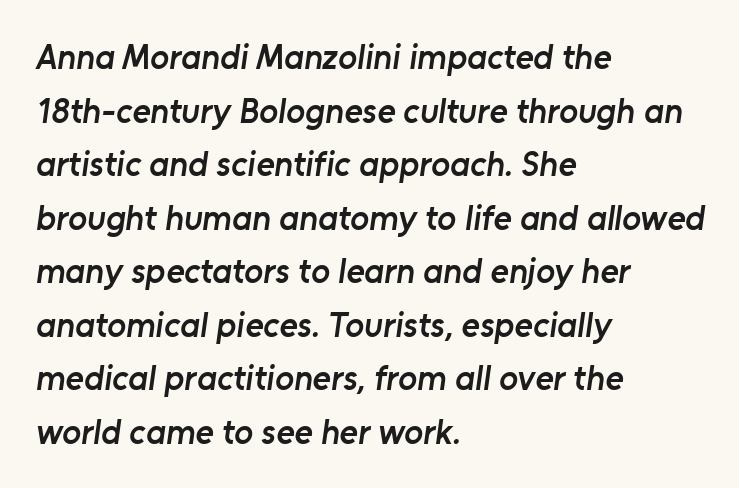
The image shows 35 px semibold sans-serif type; set left-aligned, normal line spacing (1.53x), normal letter spacing, not underlined; low stroke contrast and a medium x-height.
